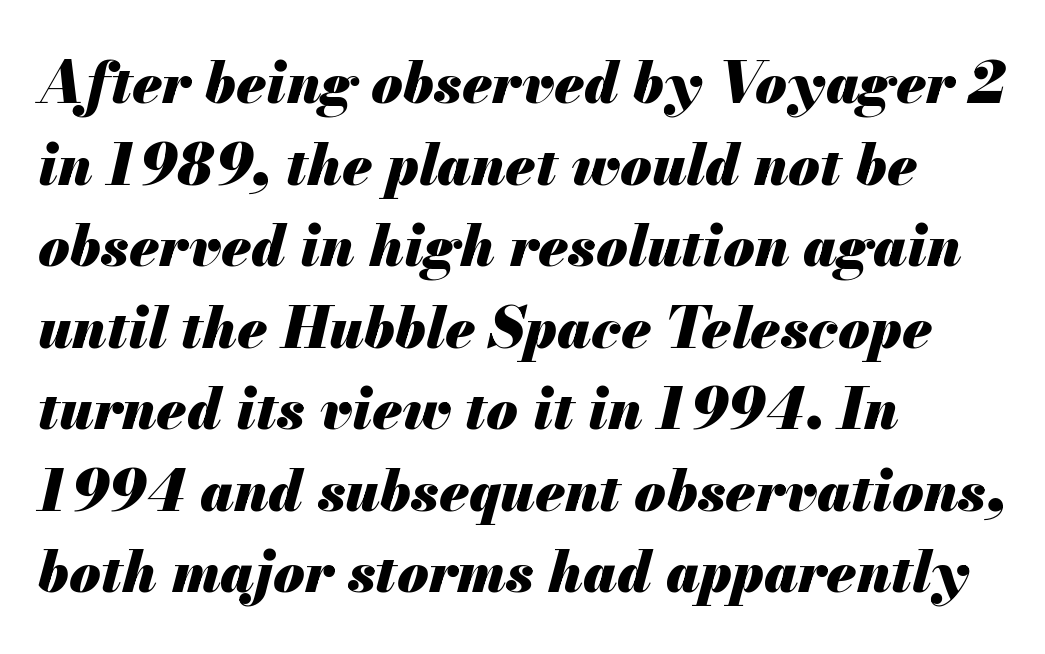
{"italic": "yes", "lean": "right", "slant_degrees": 13, "bold": "yes", "weight": "heavy", "width": "normal", "stroke_contrast": "medium", "x_height": "small", "monospaced": "no", "underline": "no", "align": "left", "line_spacing": "normal", "line_spacing_ratio": 1.43, "letter_spacing": "normal", "letter_spacing_em": 0.0, "glyph_px": 57}
